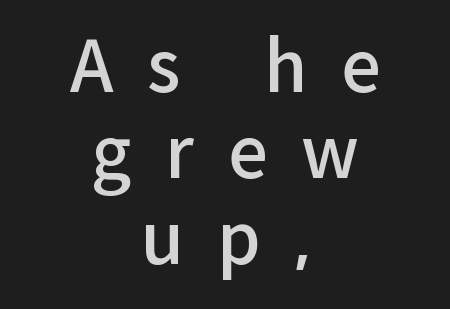
Q: Is the text bold? A: Semi-bold.
Q: Is the text italic (slanted)? A: No, it is upright.
Q: Is the typeface a serif or a sans-serif typeface? A: Sans-serif.
Q: Is the text underlined? A: No.
Q: How is the paragraph aligned? A: Centered.
Q: Is the spacing between letters normal or unusually wide? A: Unusually wide.
Q: Width (condensed, normal, or wide)? A: Normal.
Q: Stroke contrast? A: Low.
Q: x-height? A: Medium.
Q: Monospaced? A: No.
